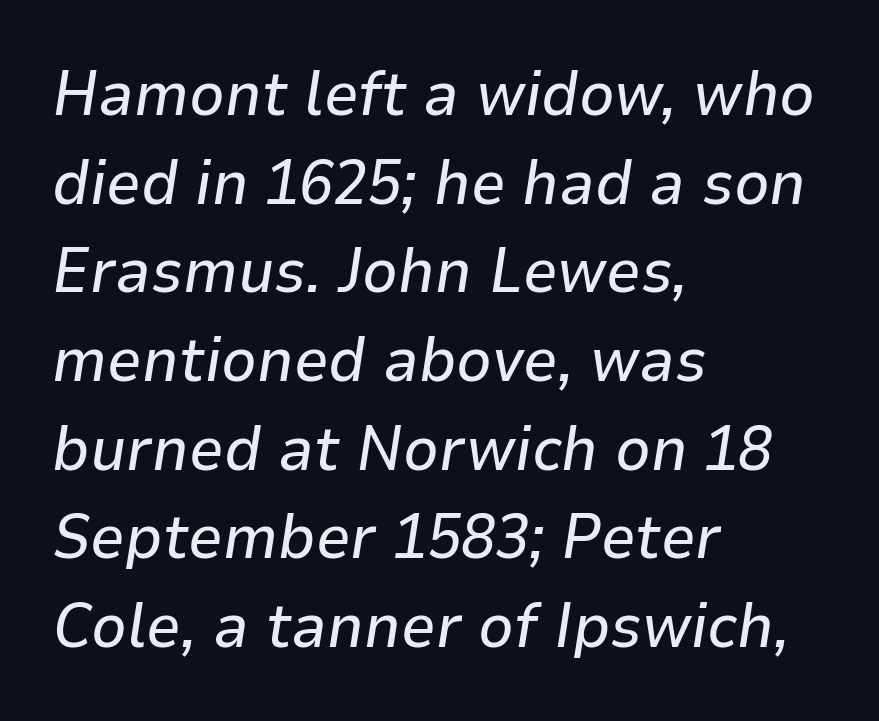
One glance says typical: line gaps are just what's usual. Students, note that the glyphs here touch the page at normal intervals. Casual observation: everything's shoved over to the left. The font's italic variant was chosen for this text. Unmarked baselines from the first word to the last. A typesetter would call this proportional, since set widths differ per character.
